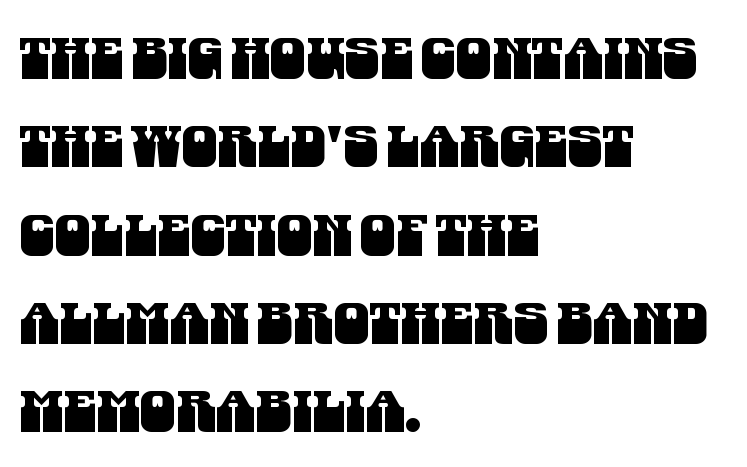
{"serif": "no", "width": "condensed", "stroke_contrast": "medium", "x_height": "large", "monospaced": "no", "underline": "no", "align": "left", "line_spacing": "normal", "line_spacing_ratio": 1.55, "letter_spacing": "normal", "letter_spacing_em": 0.0, "glyph_px": 57}
